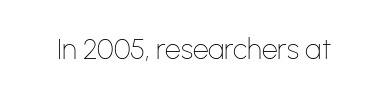
The image shows 28 px thin sans-serif type, upright; set normal letter spacing, not underlined; low stroke contrast and a medium x-height.
